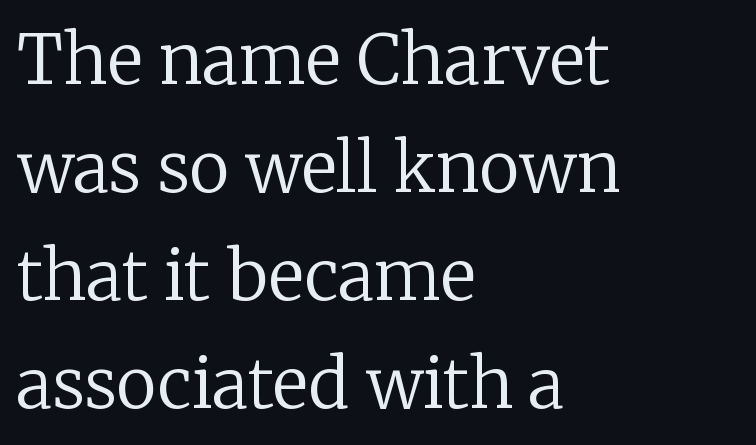
This rendering features lettering with no underline. Unlike italic type, these characters show no tilt at all. The text block is weighted toward the left margin, trailing off unevenly rightward. Are there feet on the stems? There are — it's a serif.
